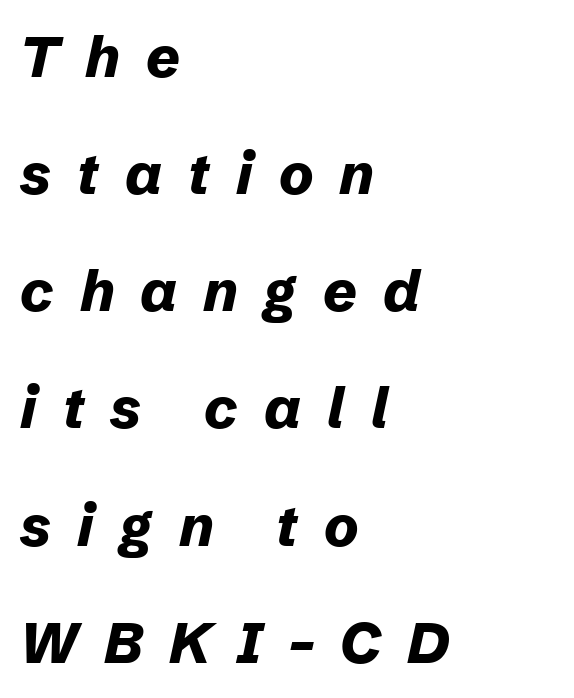
Where is the straight margin? On the left. The font is running at its bold setting. Designer's note — italics engaged. The rendering uses a large line-height, opening up the rows. The area under the type is left untouched. The rendering inserts visible extra space after every character.
